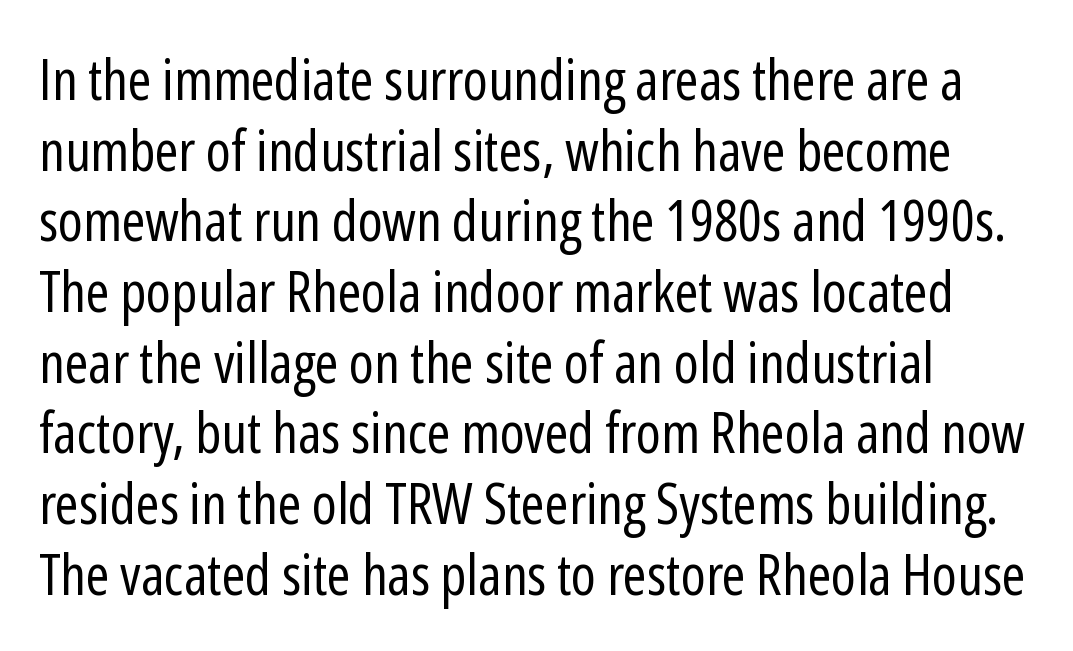
Designer's note — italics off, roman on. No feet cap the strokes, marking this as sans-serif type. A typesetter would call this zero additional tracking. Letters have the restrained weight of plain body copy at most. Each row of text sits above clean, open space. Each letter keeps its own natural width here, so spacing adapts to shape.
